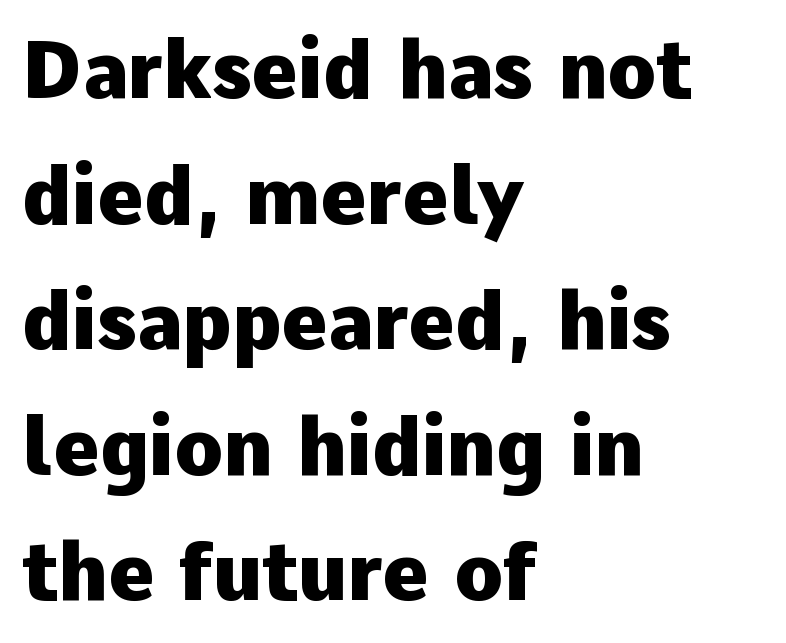
The image shows 79 px heavy sans-serif type, upright; set left-aligned, normal line spacing (1.59x), normal letter spacing, not underlined; low stroke contrast and a medium x-height.
